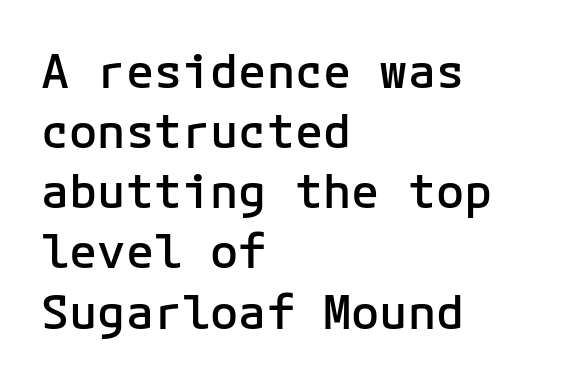
{"serif": "no", "italic": "no", "bold": "semi", "weight": "semibold", "width": "normal", "stroke_contrast": "low", "x_height": "medium", "underline": "no", "align": "left", "line_spacing": "normal", "line_spacing_ratio": 1.28, "letter_spacing": "normal", "letter_spacing_em": 0.0, "glyph_px": 47}
